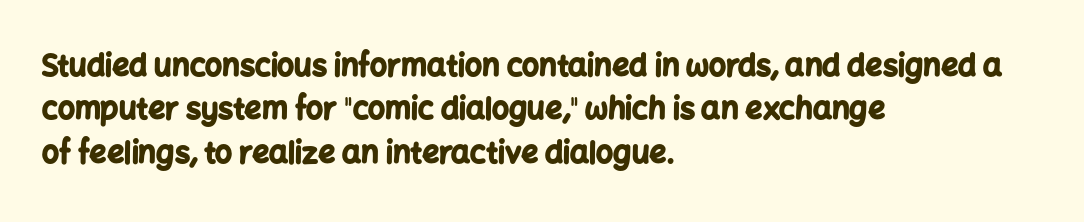
{"serif": "no", "italic": "no", "bold": "yes", "weight": "bold", "width": "normal", "stroke_contrast": "low", "x_height": "medium", "monospaced": "no", "underline": "no", "align": "left", "line_spacing": "normal", "line_spacing_ratio": 1.45, "letter_spacing": "normal", "letter_spacing_em": 0.0, "glyph_px": 30}
